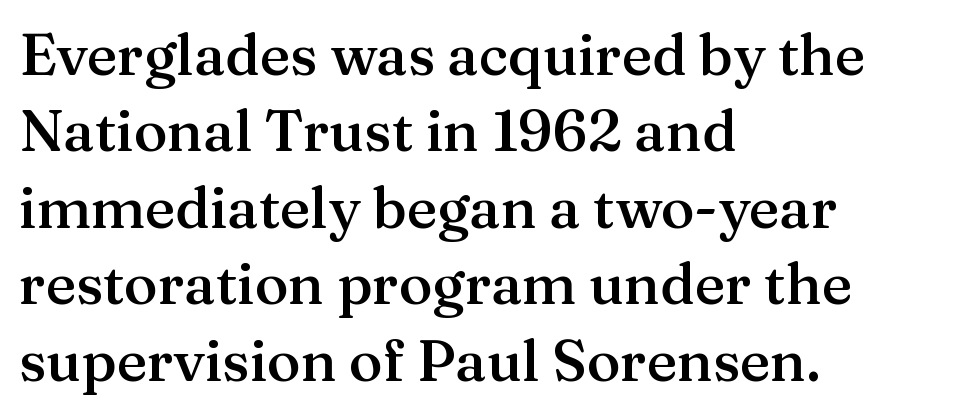
{"serif": "yes", "italic": "no", "bold": "semi", "weight": "semibold", "width": "normal", "stroke_contrast": "medium", "x_height": "medium", "monospaced": "no", "underline": "no", "align": "left", "line_spacing": "normal", "line_spacing_ratio": 1.34, "letter_spacing": "normal", "letter_spacing_em": 0.0, "glyph_px": 57}
